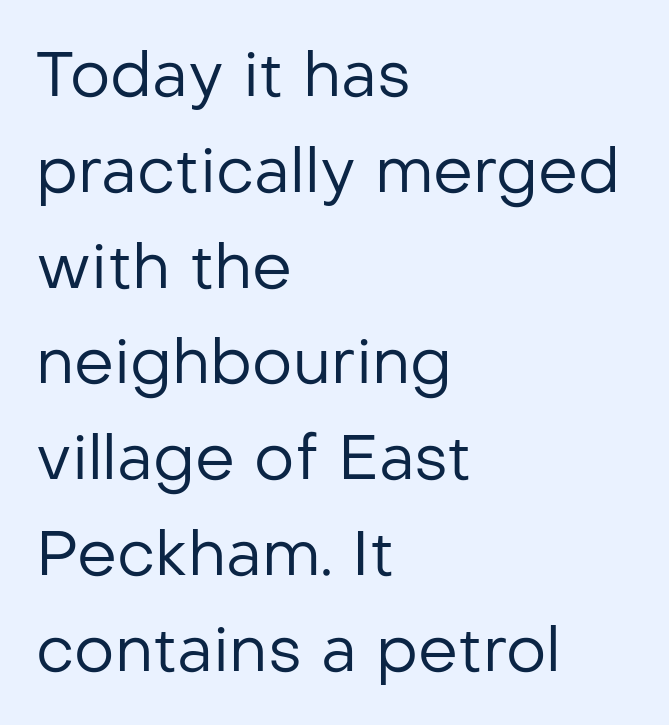
The image shows 63 px regular-weight sans-serif type, upright; set left-aligned, normal line spacing (1.52x), normal letter spacing, not underlined; low stroke contrast and a medium x-height.
